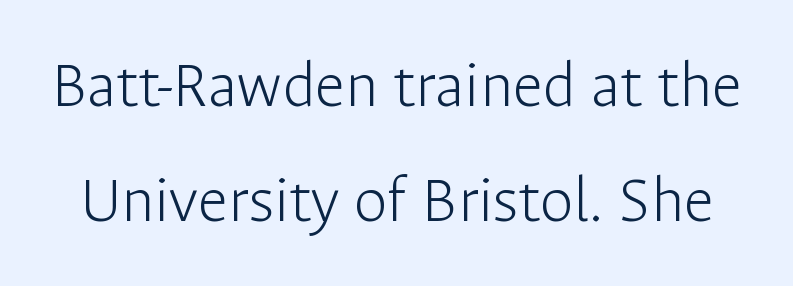
Compared with typical body copy, the letter spacing here is the same. Words float on clear page, feet unadorned. The type family on display is of the sans-serif kind. The vertical gap from one line to the next is medium. Looks like regular typesetting: each glyph gets only the width it needs. The strokes are not fattened; the text isn't bold.
